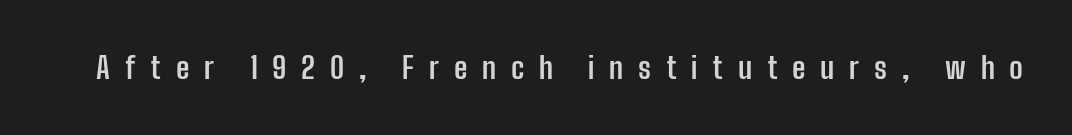
Q: Is the text bold? A: Yes.
Q: Is the text italic (slanted)? A: No, it is upright.
Q: Is the typeface a serif or a sans-serif typeface? A: Sans-serif.
Q: Is the text underlined? A: No.
Q: Is the spacing between letters normal or unusually wide? A: Unusually wide.
Q: Width (condensed, normal, or wide)? A: Condensed.
Q: Stroke contrast? A: Low.
Q: x-height? A: Medium.
Q: Monospaced? A: No.
